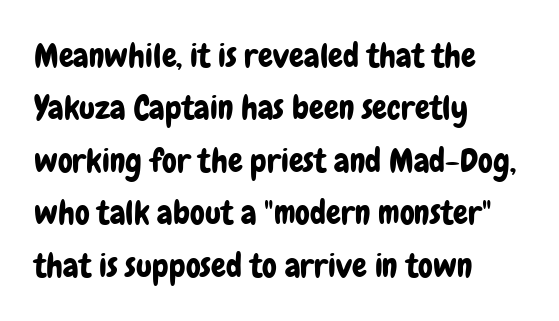
Q: Is the text italic (slanted)? A: No, it is upright.
Q: Is the typeface a serif or a sans-serif typeface? A: Sans-serif.
Q: Is the text underlined? A: No.
Q: How is the paragraph aligned? A: Left-aligned.
Q: Is the spacing between letters normal or unusually wide? A: Normal.
Q: Is the spacing between lines tight, normal or loose? A: Normal.
Q: Width (condensed, normal, or wide)? A: Condensed.
Q: Stroke contrast? A: Low.
Q: x-height? A: Medium.
Q: Monospaced? A: No.
